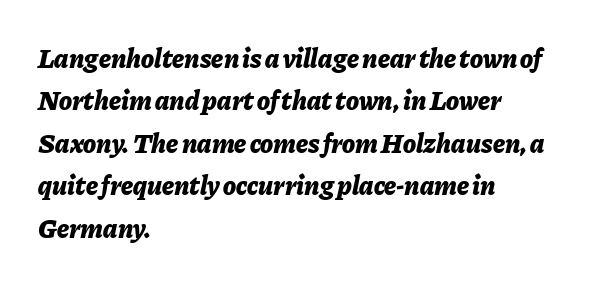
The image shows 27 px bold type, italic (leaning right); set left-aligned, normal line spacing (1.57x), normal letter spacing, not underlined.
